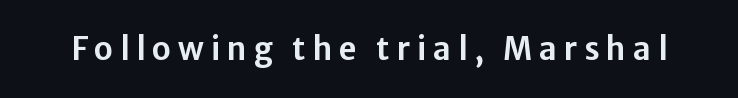
The image shows 31 px sans-serif type, upright; set unusually wide letter spacing (+0.22 em), not underlined; low stroke contrast and a medium x-height.
